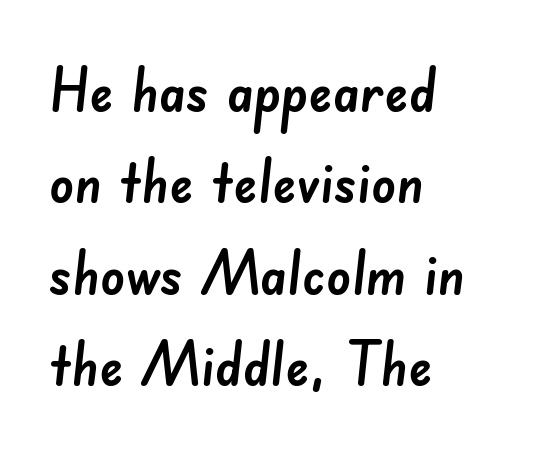
Q: Is the typeface a serif or a sans-serif typeface? A: Sans-serif.
Q: Is the text underlined? A: No.
Q: How is the paragraph aligned? A: Left-aligned.
Q: Is the spacing between letters normal or unusually wide? A: Normal.
Q: Is the spacing between lines tight, normal or loose? A: Normal.
Q: Width (condensed, normal, or wide)? A: Normal.
Q: Stroke contrast? A: Low.
Q: x-height? A: Small.
Q: Monospaced? A: No.
